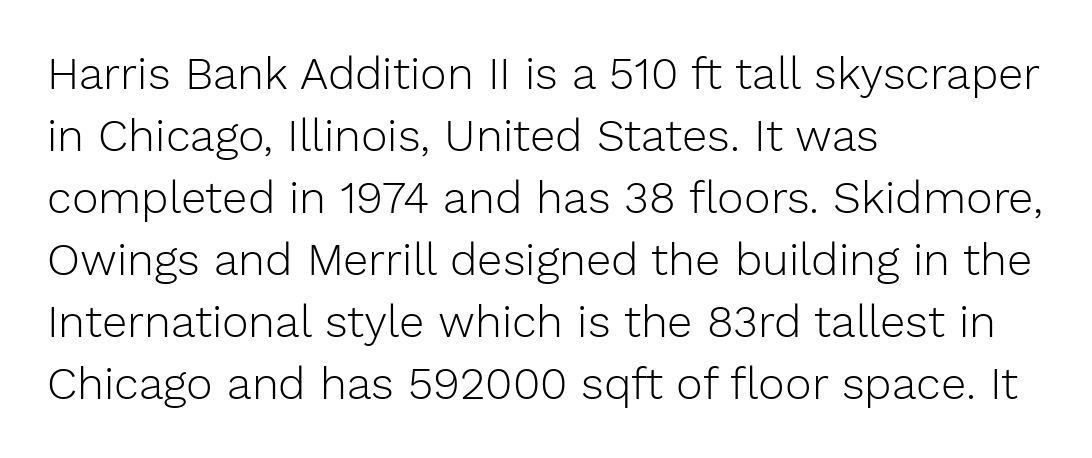
Q: Is the text bold? A: No.
Q: Is the text italic (slanted)? A: No, it is upright.
Q: Is the typeface a serif or a sans-serif typeface? A: Sans-serif.
Q: Is the text underlined? A: No.
Q: How is the paragraph aligned? A: Left-aligned.
Q: Is the spacing between letters normal or unusually wide? A: Normal.
Q: Is the spacing between lines tight, normal or loose? A: Normal.
Q: Width (condensed, normal, or wide)? A: Normal.
Q: Stroke contrast? A: Low.
Q: x-height? A: Medium.
Q: Monospaced? A: No.
